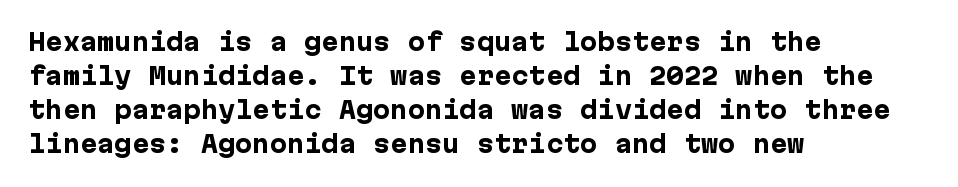
{"italic": "no", "bold": "yes", "underline": "no", "align": "left", "line_spacing": "normal", "line_spacing_ratio": 1.48, "letter_spacing": "normal", "letter_spacing_em": 0.0, "glyph_px": 23}
